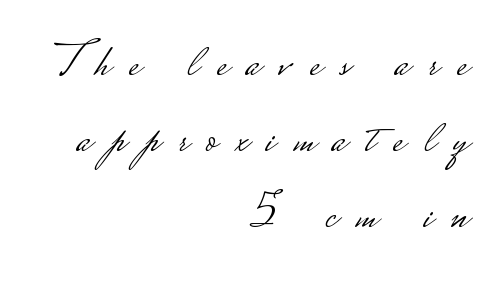
Q: Is the text bold? A: No.
Q: Is the text italic (slanted)? A: Yes.
Q: Is the typeface a serif or a sans-serif typeface? A: Sans-serif.
Q: Is the text underlined? A: No.
Q: How is the paragraph aligned? A: Right-aligned.
Q: Is the spacing between letters normal or unusually wide? A: Unusually wide.
Q: Is the spacing between lines tight, normal or loose? A: Normal.
Q: Width (condensed, normal, or wide)? A: Wide.
Q: Stroke contrast? A: Low.
Q: Monospaced? A: No.
